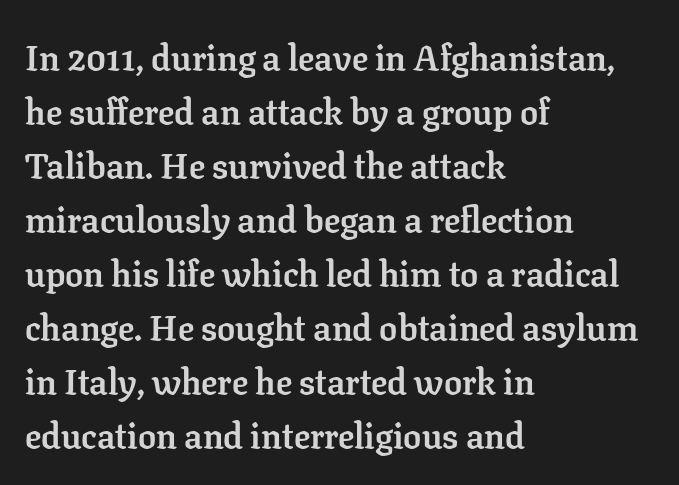
The lines are quadded left. Its strokes are broad and dark, the hallmark of bold type. The gap between lines stays unmarked. Standard letterfit; no display-style spreading of the glyphs. Unlike italic type, these characters show no tilt at all. Each letter keeps its own natural width here, so spacing adapts to shape.
